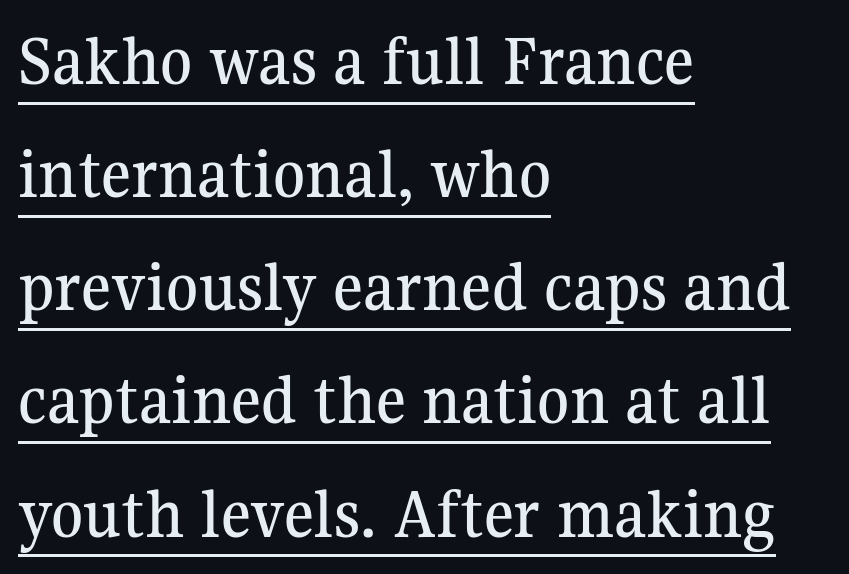
The image shows 73 px serif type, upright; set left-aligned, normal line spacing (1.55x), normal letter spacing, underlined; medium stroke contrast and a medium x-height.
